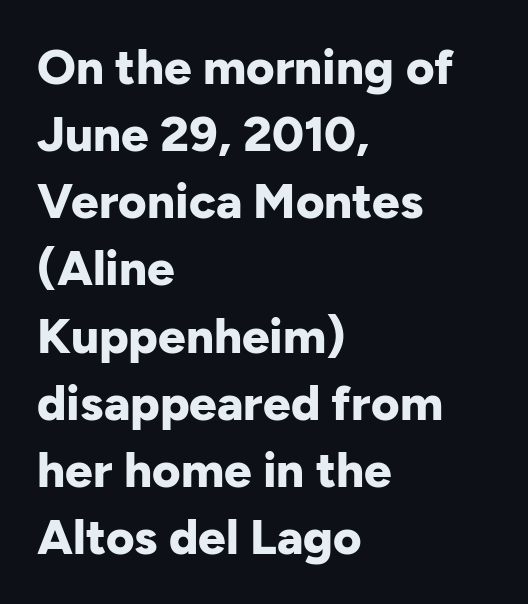
Leading matches the norm, producing a regular column. Classification — sans serif. The glyphs are unaccompanied by any horizontal stroke below them. Tracking here is standard; glyphs follow each other at the usual distance. Varying glyph widths throughout — classic text-font behaviour. Short and long lines alike share a common starting point at left.
